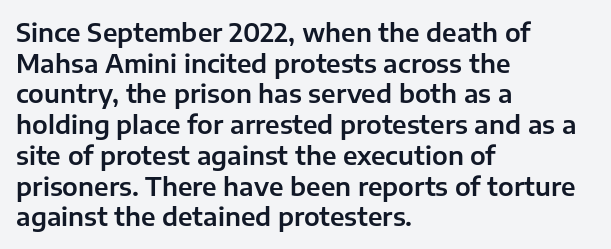
Q: Is the text italic (slanted)? A: No, it is upright.
Q: Is the text underlined? A: No.
Q: How is the paragraph aligned? A: Left-aligned.
Q: Is the spacing between letters normal or unusually wide? A: Normal.
